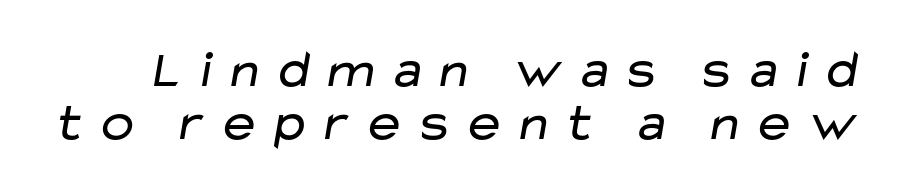
The area under the type is left untouched. To sum up the face: it is a sans, with no serifs. You could barely slide anything between these rows. The letterforms sit at book weight or below. Varying glyph widths throughout — classic text-font behaviour.
